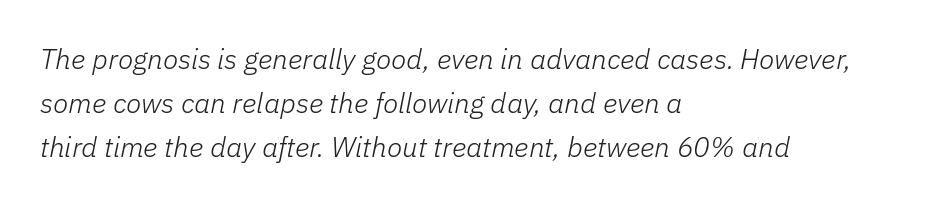
The image shows 28 px light type, italic (leaning right); set left-aligned, normal line spacing (1.58x), normal letter spacing, not underlined; low stroke contrast and a medium x-height.
